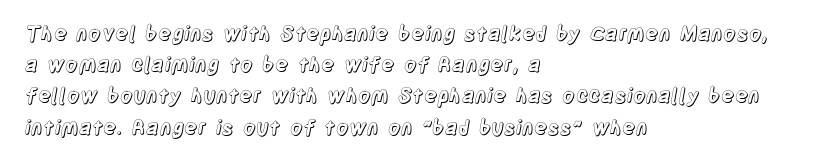
The image shows 20 px text type; set left-aligned, normal line spacing (1.56x), normal letter spacing, not underlined.
